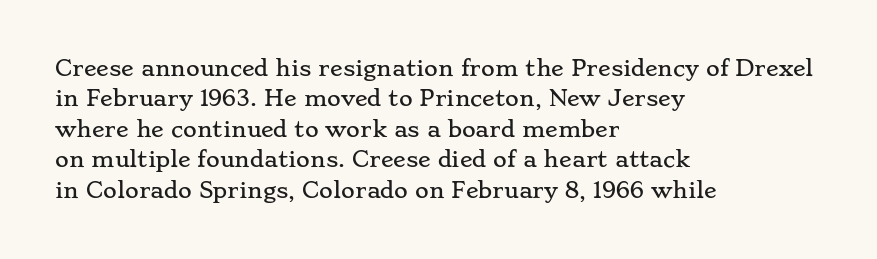
Q: Is the text italic (slanted)? A: No, it is upright.
Q: Is the text underlined? A: No.
Q: How is the paragraph aligned? A: Left-aligned.
Q: Is the spacing between letters normal or unusually wide? A: Normal.
Q: Is the spacing between lines tight, normal or loose? A: Normal.
